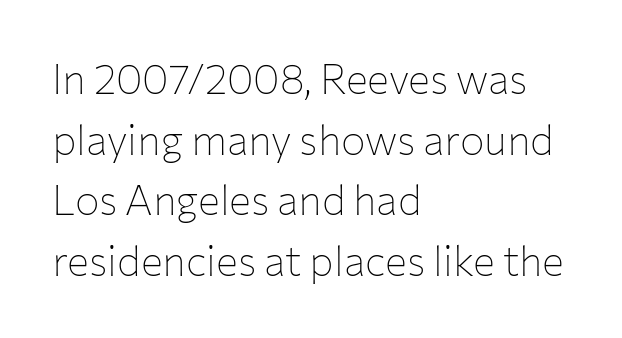
{"serif": "no", "italic": "no", "bold": "no", "weight": "thin", "width": "normal", "stroke_contrast": "low", "x_height": "medium", "monospaced": "no", "underline": "no", "align": "left", "line_spacing": "normal", "line_spacing_ratio": 1.48, "letter_spacing": "normal", "letter_spacing_em": 0.0, "glyph_px": 41}
